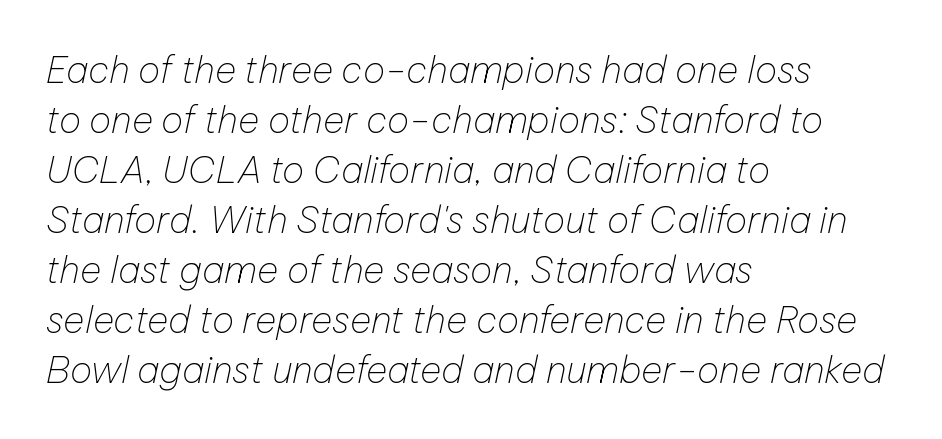
Q: Is the text bold? A: No.
Q: Is the text italic (slanted)? A: Yes, it leans right by about 12 degrees.
Q: Is the text underlined? A: No.
Q: How is the paragraph aligned? A: Left-aligned.
Q: Is the spacing between letters normal or unusually wide? A: Normal.
Q: Is the spacing between lines tight, normal or loose? A: Normal.
Q: Width (condensed, normal, or wide)? A: Normal.
Q: Stroke contrast? A: Low.
Q: x-height? A: Medium.
Q: Monospaced? A: No.
